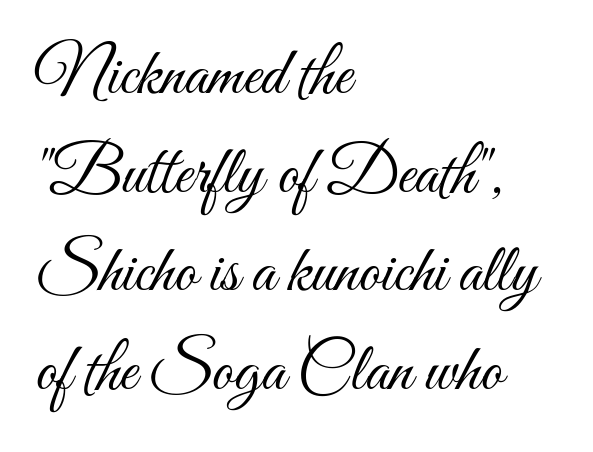
The image shows 68 px light, condensed type; set left-aligned, normal line spacing (1.45x), normal letter spacing, not underlined; medium stroke contrast and a small x-height.
